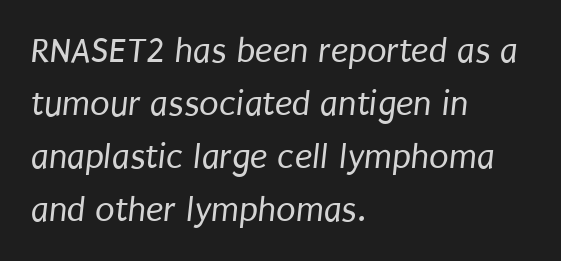
The image shows 36 px regular-weight, condensed sans-serif type; set left-aligned, normal line spacing (1.47x), normal letter spacing, not underlined; low stroke contrast and a large x-height.
